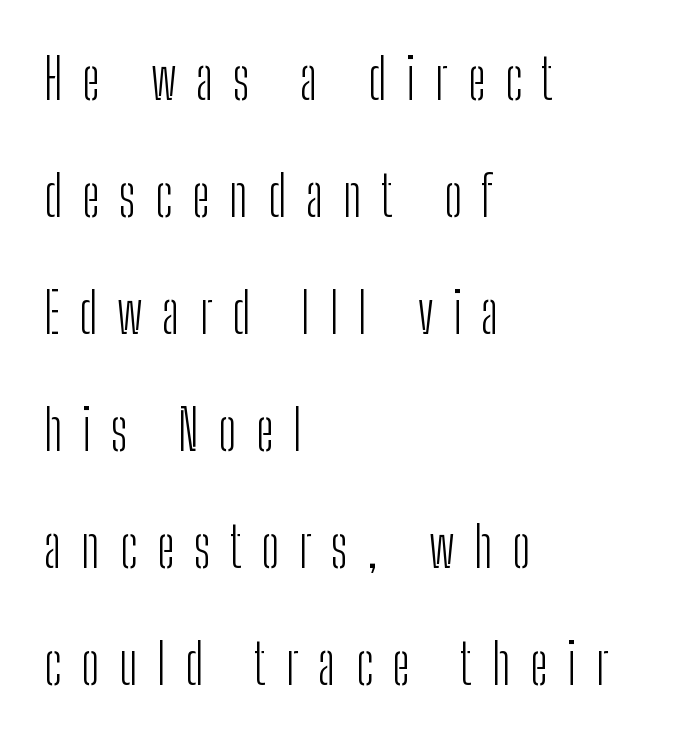
A classic flush-left, rag-right setting is used for this passage. Is there much room between lines? Yes — plenty of vertical air separates them. Note: no serifs on the glyphs. No extra ink here — the face is not bold. The tracking reads as deliberately expanded to a designer's eye.
